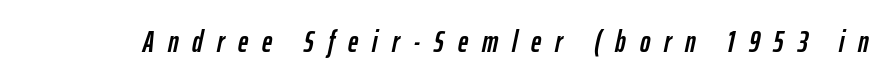
{"italic": "yes", "lean": "right", "slant_degrees": 12, "width": "condensed", "stroke_contrast": "low", "x_height": "medium", "monospaced": "no", "underline": "no", "letter_spacing": "wide", "letter_spacing_em": 0.45, "glyph_px": 31}
